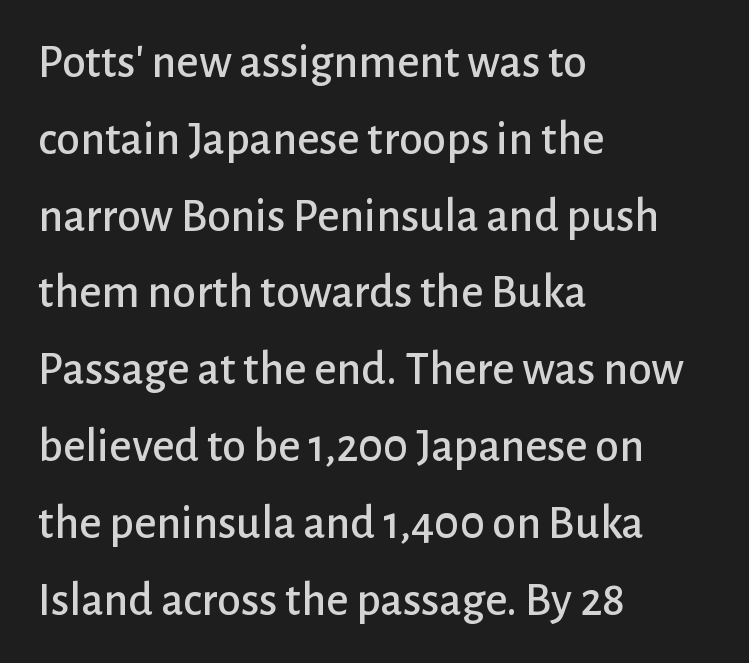
The image shows 48 px sans-serif type, upright; set left-aligned, normal line spacing (1.6x), normal letter spacing, not underlined; low stroke contrast and a medium x-height.
